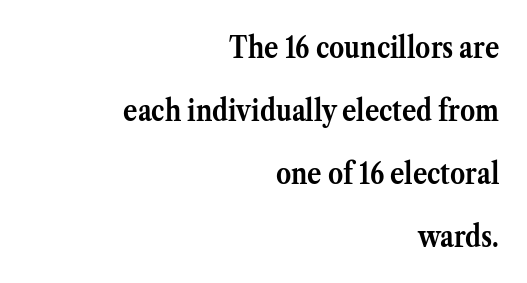
The image shows 30 px semibold serif type, upright; set right-aligned, loose line spacing (2.1x), normal letter spacing, not underlined; medium stroke contrast and a medium x-height.
